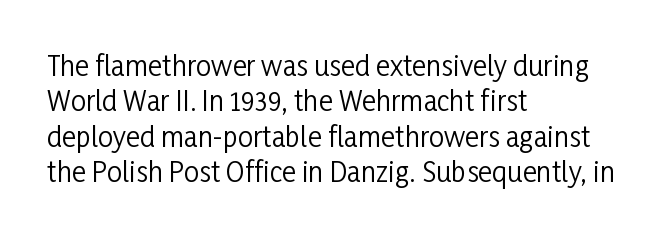
{"italic": "no", "bold": "no", "underline": "no", "align": "left", "line_spacing": "normal", "line_spacing_ratio": 1.31, "letter_spacing": "normal", "letter_spacing_em": 0.0, "glyph_px": 27}
